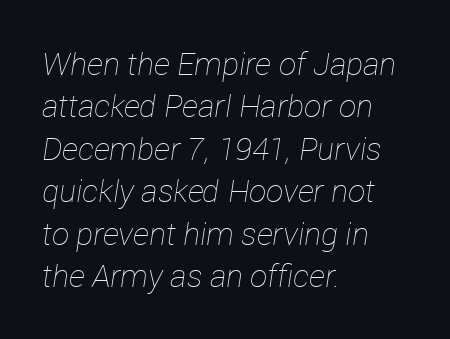
Alignment: flush left. Leading matches the norm, producing a regular column. The passage shown has conventional tracking throughout. Slant detected: the letters are inclined. A clean baseline with only descenders dipping below it. The weight tops out at a normal text grade.
